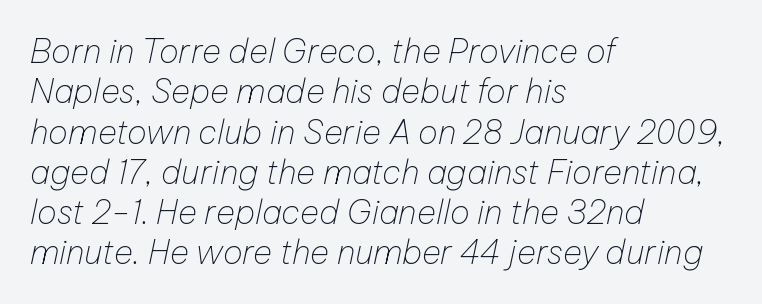
Q: Is the text bold? A: No.
Q: Is the text italic (slanted)? A: Yes, it leans right by about 12 degrees.
Q: Is the text underlined? A: No.
Q: How is the paragraph aligned? A: Left-aligned.
Q: Is the spacing between letters normal or unusually wide? A: Normal.
Q: Width (condensed, normal, or wide)? A: Normal.
Q: Stroke contrast? A: Low.
Q: x-height? A: Medium.
Q: Monospaced? A: No.
